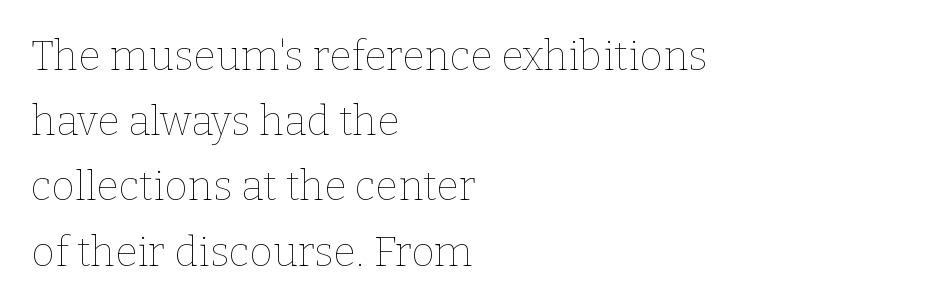
The font sits on the lighter half of the weight spectrum, regular included. Only glyphs here, with clear space below each row. This is the regular roman posture of the typeface. Letter spacing: default. Honestly, the row spacing looks completely unremarkable. Teacher's note: observe the even left margin — that is flush-left alignment.
